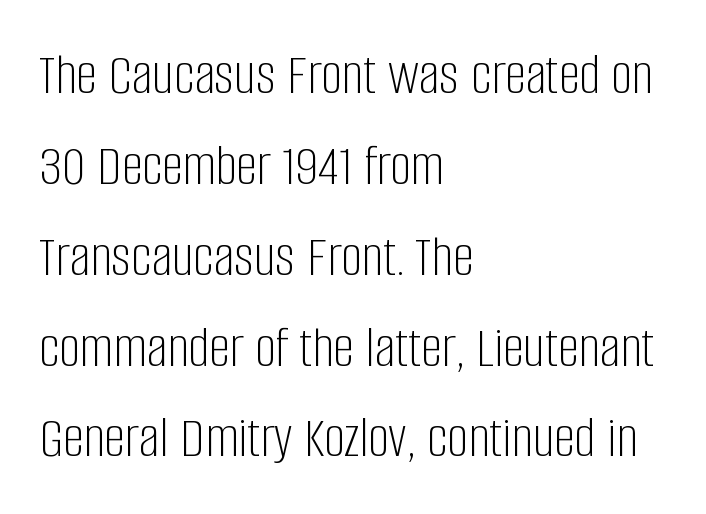
Ascenders rise straight up at ninety degrees. Nothing sits at the stroke ends, so this counts as sans-serif. The gap between lines stays unmarked. Character widths vary here, with narrow letters taking less room than wide ones. The space between consecutive lines is moderate.
